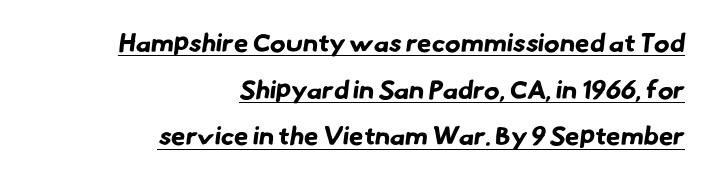
{"bold": "yes", "underline": "yes", "align": "right", "line_spacing_ratio": 1.79, "letter_spacing": "normal", "letter_spacing_em": 0.0, "glyph_px": 26}
